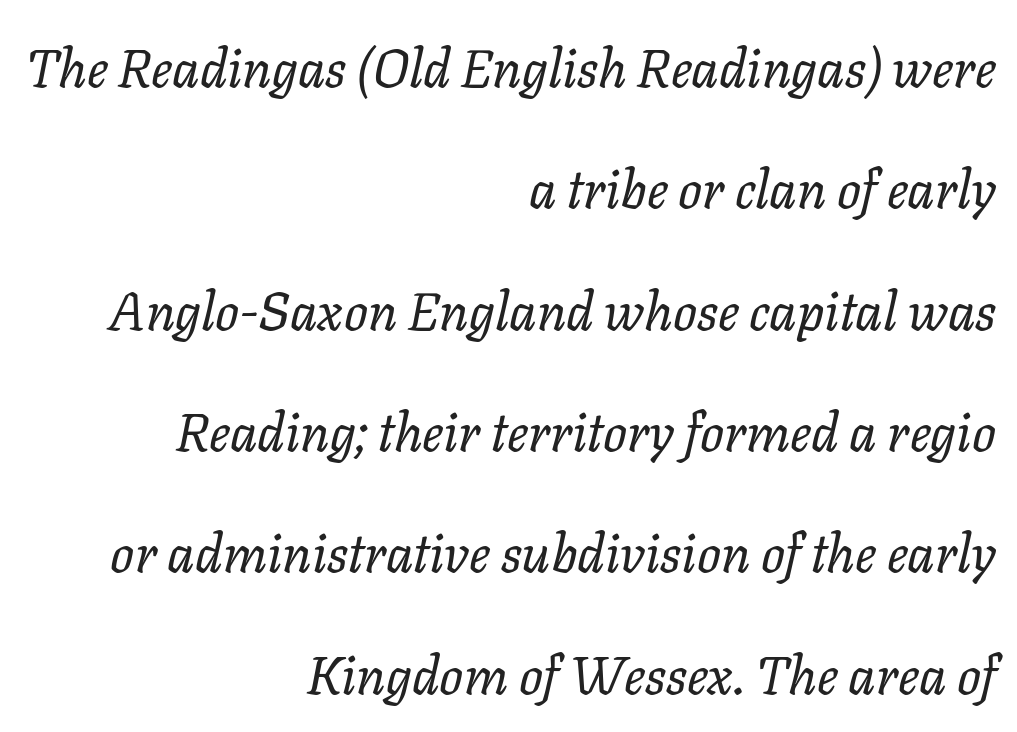
Nothing heavy about these letters — not bold at all. Think of a printed novel: that variable character pitch is what you see here. Slanted lettering throughout. Students, observe: this is what heavily led, spacious text looks like. The foot of each line stays bare and open. The rendering keeps characters at their native spacing.
